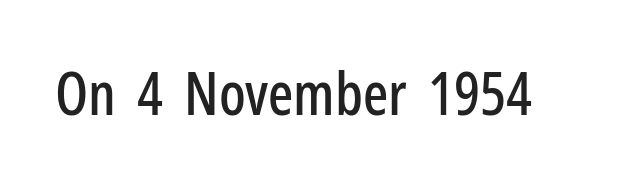
Q: Is the text italic (slanted)? A: No, it is upright.
Q: Is the typeface a serif or a sans-serif typeface? A: Sans-serif.
Q: Is the text underlined? A: No.
Q: Is the spacing between letters normal or unusually wide? A: Normal.
Q: Width (condensed, normal, or wide)? A: Condensed.
Q: Stroke contrast? A: Low.
Q: x-height? A: Medium.
Q: Monospaced? A: No.
